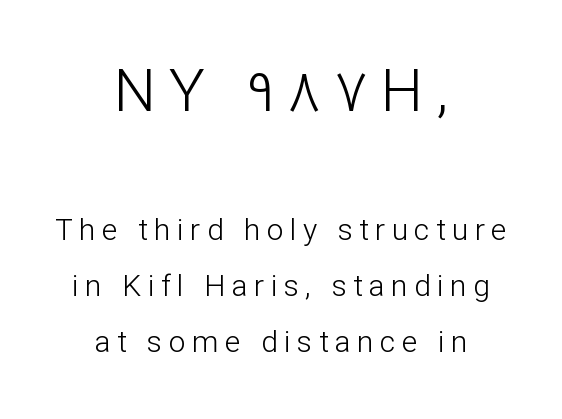
The image shows 60 px light sans-serif type, upright; set centered, line spacing 1.87x, unusually wide letter spacing (+0.21 em), not underlined; the first (top) block is 2.0x larger; low stroke contrast and a medium x-height.
